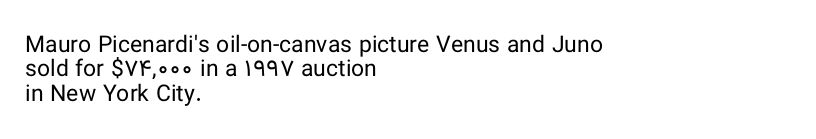
Is the letter spacing exaggerated? No — it looks like the ordinary default. The lettering stays uniformly vertical, giving the passage a roman look. One glance says dense: line gaps are narrower than usual. The face looks like a standard text weight, possibly lighter.
